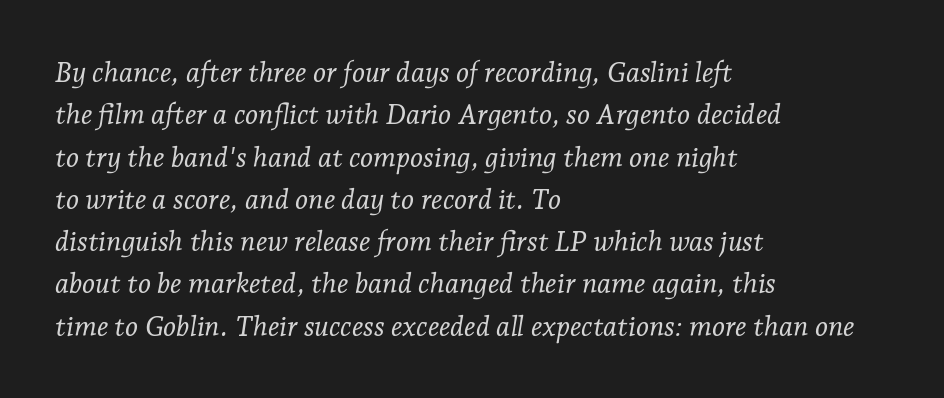
Q: Is the text bold? A: No.
Q: Is the text italic (slanted)? A: Yes, it leans right by about 7 degrees.
Q: Is the typeface a serif or a sans-serif typeface? A: Serif.
Q: Is the text underlined? A: No.
Q: How is the paragraph aligned? A: Left-aligned.
Q: Is the spacing between letters normal or unusually wide? A: Normal.
Q: Is the spacing between lines tight, normal or loose? A: Normal.
Q: Width (condensed, normal, or wide)? A: Normal.
Q: Stroke contrast? A: Low.
Q: x-height? A: Medium.
Q: Monospaced? A: No.
